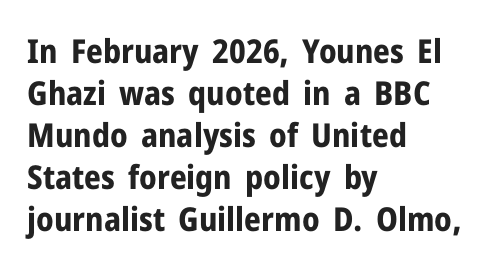
{"serif": "no", "italic": "no", "bold": "yes", "weight": "bold", "width": "normal", "stroke_contrast": "low", "x_height": "medium", "monospaced": "no", "underline": "no", "align": "left", "line_spacing": "normal", "line_spacing_ratio": 1.27, "letter_spacing": "normal", "letter_spacing_em": 0.0, "glyph_px": 33}
